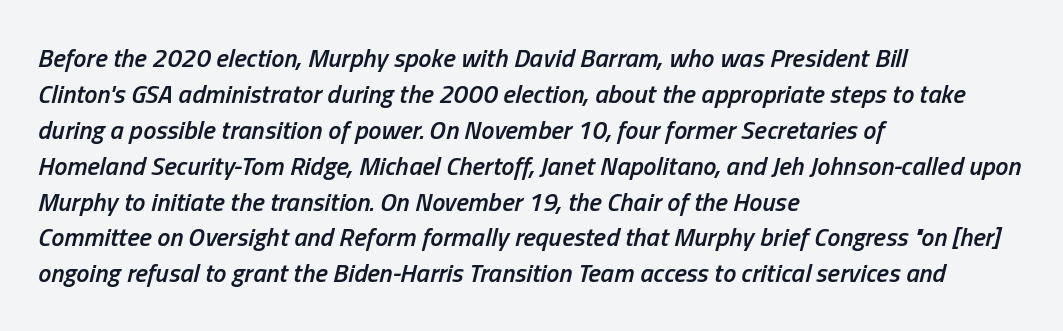
Q: Is the text bold? A: Semi-bold.
Q: Is the text italic (slanted)? A: Yes, it leans right by about 13 degrees.
Q: Is the text underlined? A: No.
Q: How is the paragraph aligned? A: Left-aligned.
Q: Is the spacing between letters normal or unusually wide? A: Normal.
Q: Is the spacing between lines tight, normal or loose? A: Normal.
